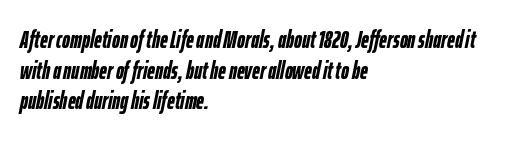
The image shows 24 px bold type, italic (leaning right); set left-aligned, normal line spacing (1.28x), normal letter spacing, not underlined.
